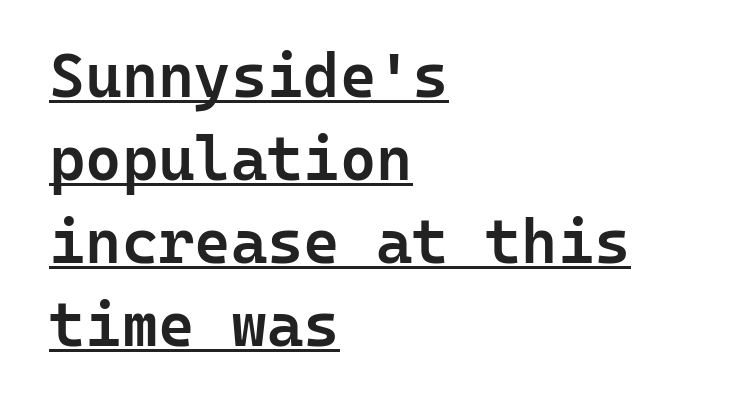
Emphasis by weight is partial: semibold. Compared with typical body copy, the letter spacing here is the same. Check the space under the baseline: a stroke is drawn there. Which margin do the lines hug? The left one — the right edge is uneven. This sample uses an upright cut, with every glyph sitting square on the baseline.
